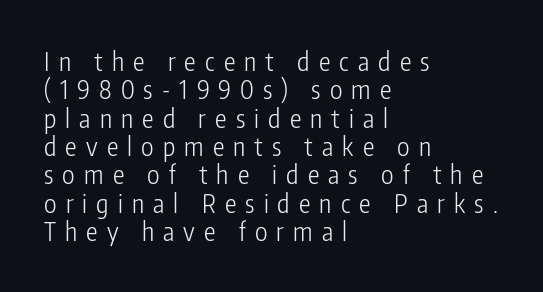
Q: Is the text bold? A: No.
Q: Is the text italic (slanted)? A: No, it is upright.
Q: Is the text underlined? A: No.
Q: How is the paragraph aligned? A: Left-aligned.
Q: Is the spacing between letters normal or unusually wide? A: Unusually wide.
Q: Is the spacing between lines tight, normal or loose? A: Tight.
